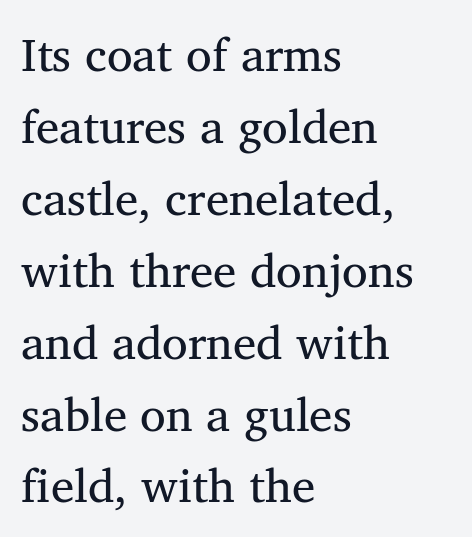
The image shows 47 px regular-weight serif type, upright; set left-aligned, normal line spacing (1.53x), normal letter spacing, not underlined; medium stroke contrast and a medium x-height.
